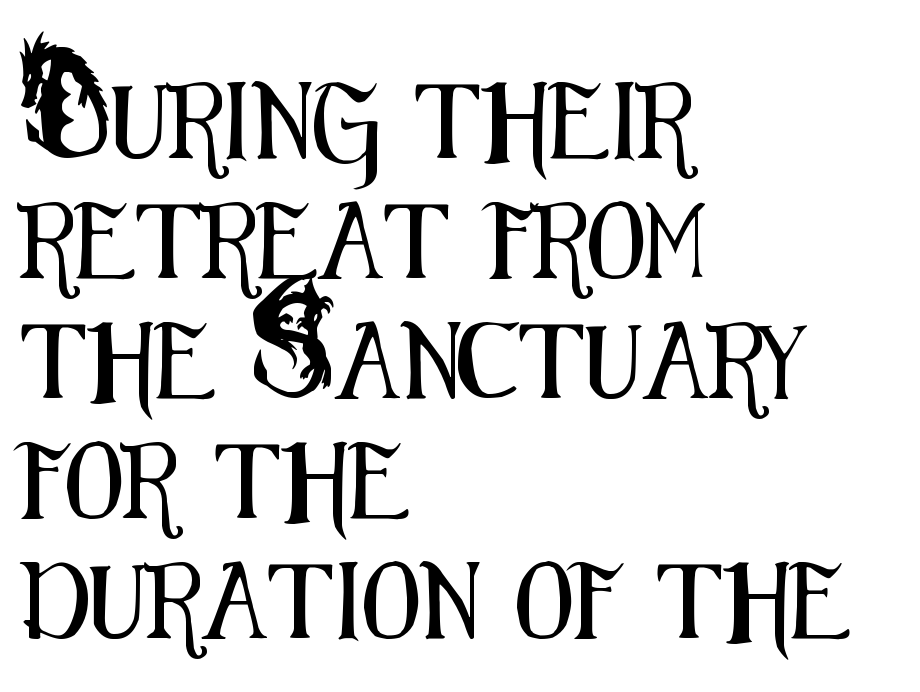
Tracking value appears to be zero — textbook default spacing. The compositor pushed each line to the left boundary. Posture: vertical. Note the varied advance widths — an 'i' is clearly narrower than an 'm'. To sum up the face: it is a sans, with no serifs.
